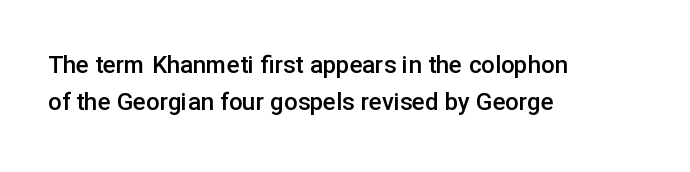
The image shows 24 px text type, upright; set left-aligned, normal line spacing (1.55x), normal letter spacing, not underlined.
